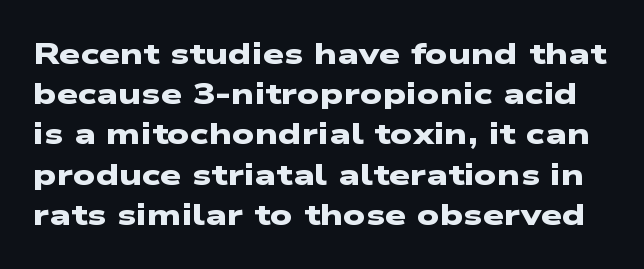
Q: Is the text bold? A: Yes.
Q: Is the typeface a serif or a sans-serif typeface? A: Sans-serif.
Q: Is the text underlined? A: No.
Q: Is the spacing between letters normal or unusually wide? A: Normal.
Q: Is the spacing between lines tight, normal or loose? A: Normal.
Q: Width (condensed, normal, or wide)? A: Wide.
Q: Stroke contrast? A: Low.
Q: x-height? A: Medium.
Q: Monospaced? A: No.
